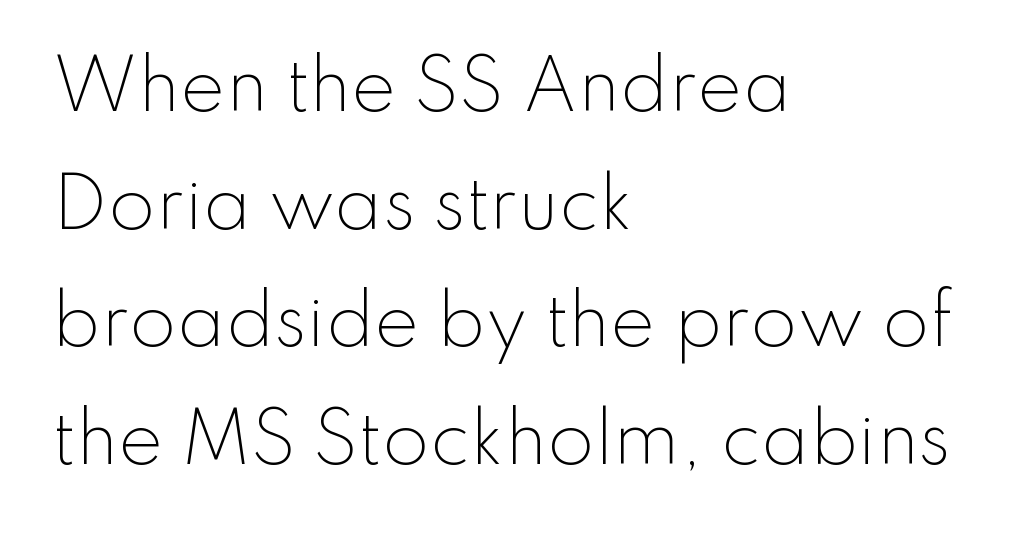
{"serif": "no", "italic": "no", "bold": "no", "weight": "light", "width": "normal", "stroke_contrast": "low", "x_height": "small", "monospaced": "no", "underline": "no", "align": "left", "line_spacing_ratio": 1.73, "letter_spacing": "normal", "letter_spacing_em": 0.0, "glyph_px": 68}
